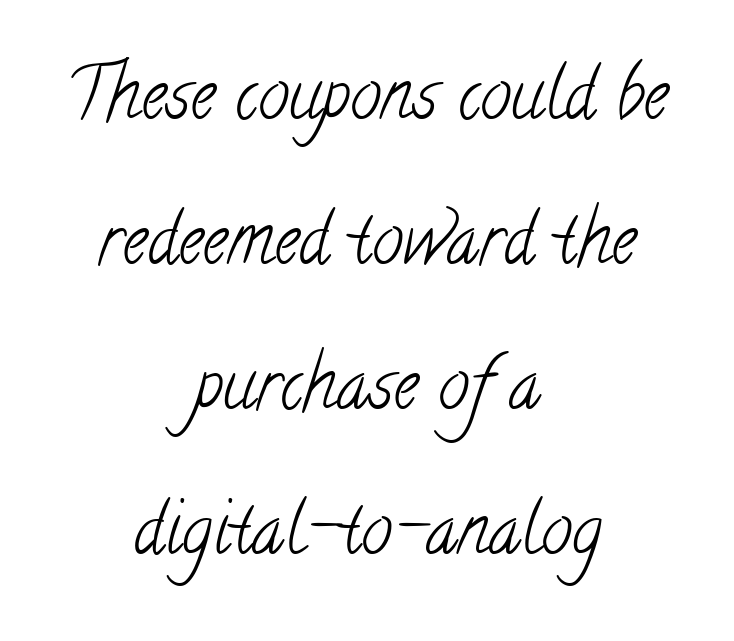
Q: Is the text bold? A: No.
Q: Is the typeface a serif or a sans-serif typeface? A: Serif.
Q: Is the text underlined? A: No.
Q: How is the paragraph aligned? A: Centered.
Q: Is the spacing between letters normal or unusually wide? A: Normal.
Q: Is the spacing between lines tight, normal or loose? A: Loose.
Q: Width (condensed, normal, or wide)? A: Condensed.
Q: Stroke contrast? A: Low.
Q: x-height? A: Small.
Q: Monospaced? A: No.
